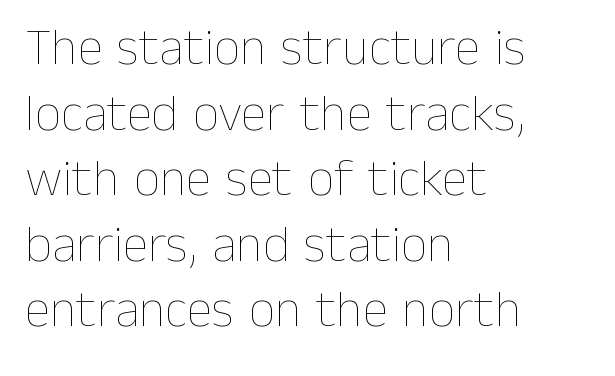
{"italic": "no", "bold": "no", "weight": "thin", "width": "normal", "stroke_contrast": "low", "x_height": "medium", "monospaced": "no", "underline": "no", "align": "left", "line_spacing": "normal", "line_spacing_ratio": 1.26, "letter_spacing": "normal", "letter_spacing_em": 0.0, "glyph_px": 52}
